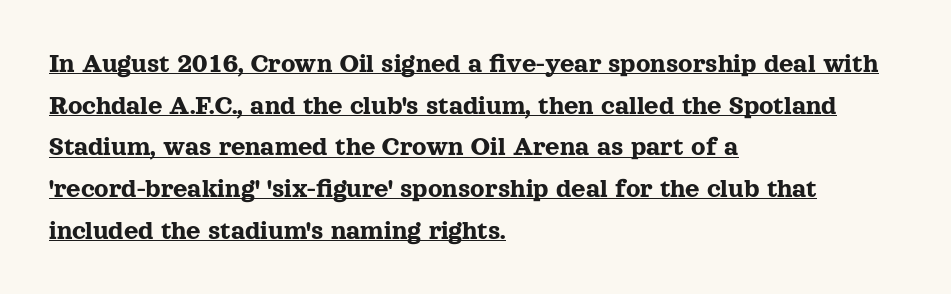
{"serif": "yes", "italic": "no", "width": "normal", "x_height": "medium", "monospaced": "no", "underline": "yes", "align": "left", "line_spacing": "normal", "line_spacing_ratio": 1.49, "letter_spacing": "normal", "letter_spacing_em": 0.0, "glyph_px": 28}
